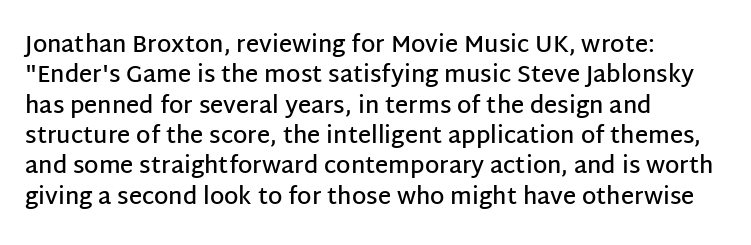
{"italic": "no", "bold": "semi", "underline": "no", "align": "left", "line_spacing": "normal", "line_spacing_ratio": 1.32, "letter_spacing": "normal", "letter_spacing_em": 0.0, "glyph_px": 23}
